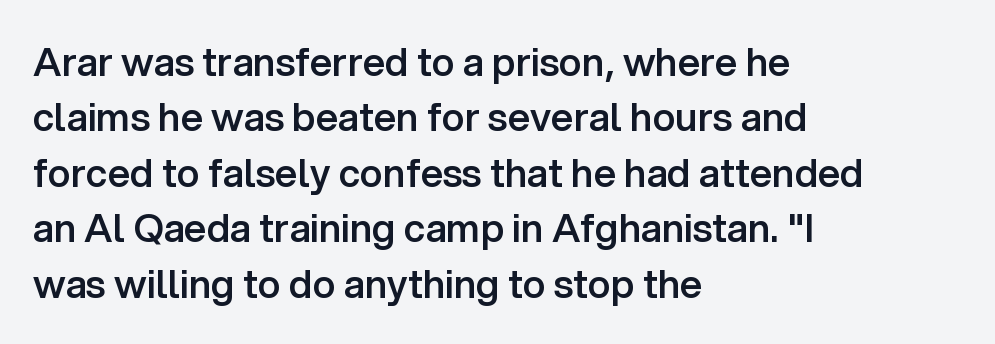
The string is rendered with underlining switched off. Emphasis by weight is partial: semibold. A typesetter would mark this as roman, not italic. The passage shown is typeset with a sans-serif family. Does the copy run flush right? No — it runs flush left.
